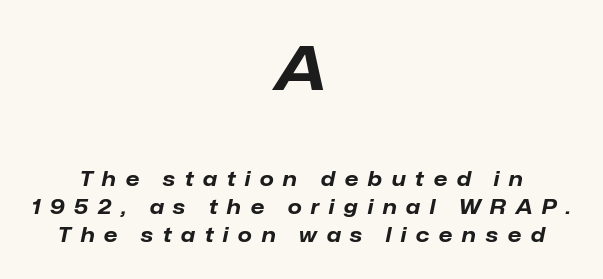
The image shows 61 px bold type, italic (leaning right); set centered, normal line spacing (1.41x), unusually wide letter spacing (+0.48 em), not underlined; the first (top) block is 3.05x larger; low stroke contrast and a medium x-height.
